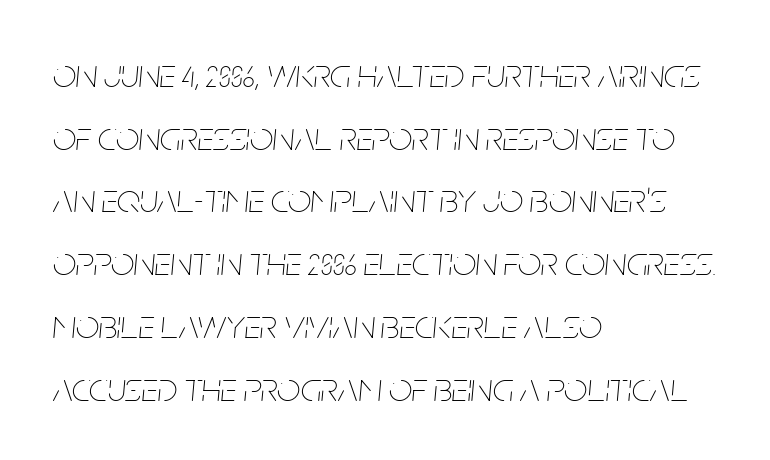
The tracking reads as untouched default to a designer's eye. Normally led — the rows are evenly, conventionally spaced. Horizontal alignment here is leftward, the default for most running prose. No heavy texture on the line: the type isn't bold. Descenders hang freely into open space.
